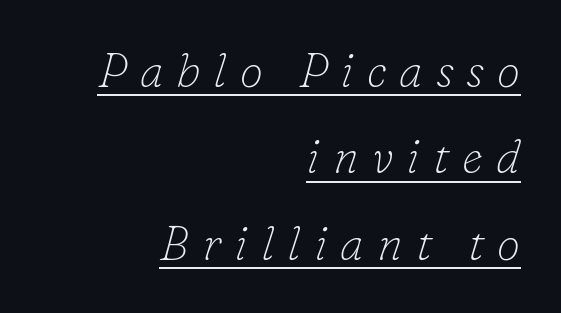
{"serif": "yes", "italic": "yes", "lean": "right", "slant_degrees": 16, "bold": "no", "weight": "thin", "width": "normal", "stroke_contrast": "low", "x_height": "small", "monospaced": "no", "underline": "yes", "align": "right", "line_spacing_ratio": 1.84, "letter_spacing": "wide", "letter_spacing_em": 0.28, "glyph_px": 47}
